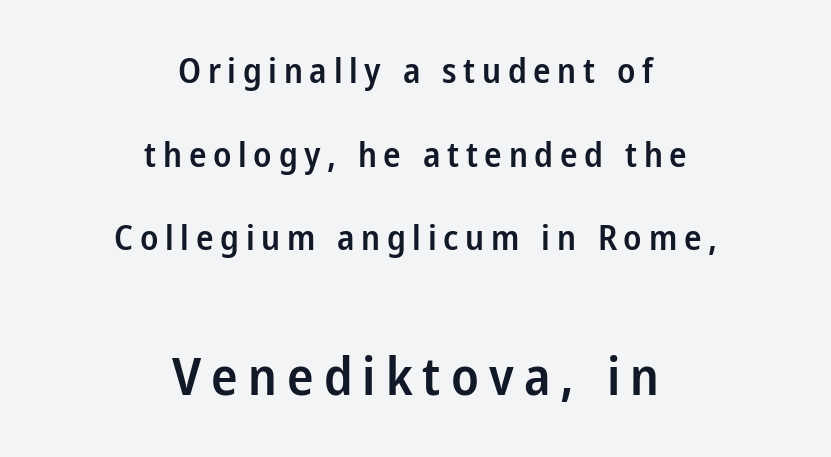
The strokes are fattened partway — semibold, not bold. Each letter's strokes conclude bluntly, with no projecting serifs. Nope, not italic — everything's standing straight. Underlining? Definitely not there.
